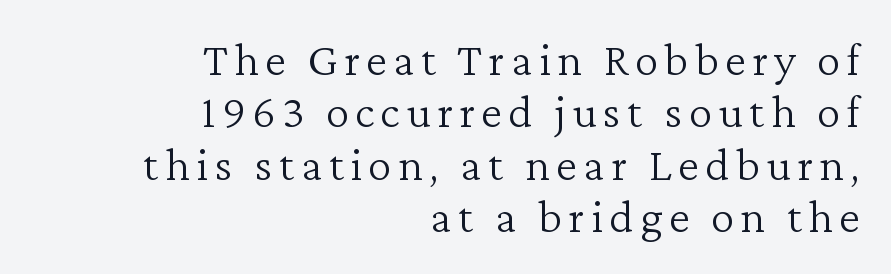
Is this a heavy cut? Hardly; it is regular or lighter. Line ends are locked; line starts wander. This is roman type, the default non-slanted kind. Descenders hang freely into open space. Each letter keeps its own natural width here, so spacing adapts to shape. This rendering employs a face with finishing strokes, i.e., a serif.
